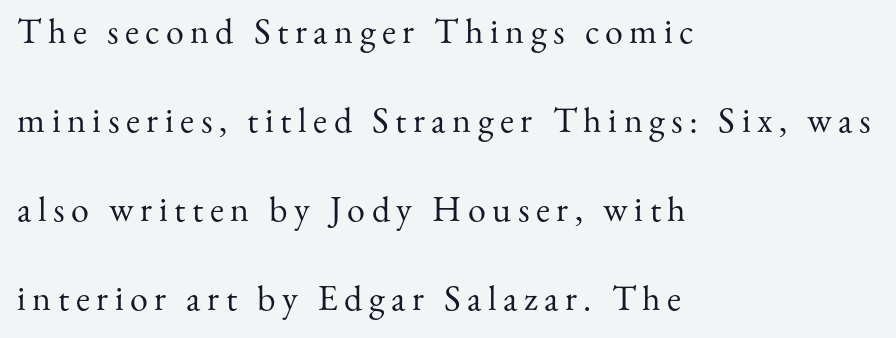
The image shows 36 px regular-weight serif type, upright; set left-aligned, loose line spacing (2.47x), not underlined; medium stroke contrast and a small x-height.
